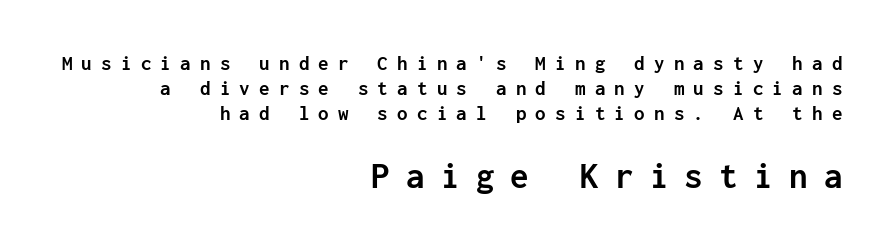
{"serif": "no", "italic": "no", "bold": "yes", "weight": "semibold", "width": "normal", "stroke_contrast": "low", "x_height": "medium", "monospaced": "yes", "underline": "no", "align": "right", "line_spacing_ratio": 1.19, "letter_spacing": "wide", "letter_spacing_em": 0.44, "larger_block": "second", "size_ratio": 1.76, "glyph_px": 37}
